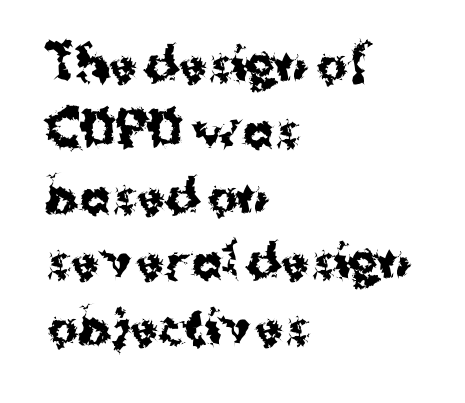
{"serif": "no", "italic": "no", "bold": "yes", "weight": "bold", "width": "normal", "stroke_contrast": "medium", "x_height": "medium", "monospaced": "no", "underline": "no", "align": "left", "line_spacing": "normal", "line_spacing_ratio": 1.43, "letter_spacing": "normal", "letter_spacing_em": 0.0, "glyph_px": 46}
